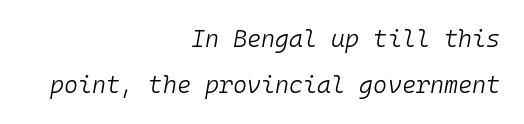
Q: Is the text bold? A: No.
Q: Is the text italic (slanted)? A: Yes, it leans right by about 10 degrees.
Q: Is the text underlined? A: No.
Q: How is the paragraph aligned? A: Right-aligned.
Q: Is the spacing between letters normal or unusually wide? A: Normal.
Q: Is the spacing between lines tight, normal or loose? A: Loose.
